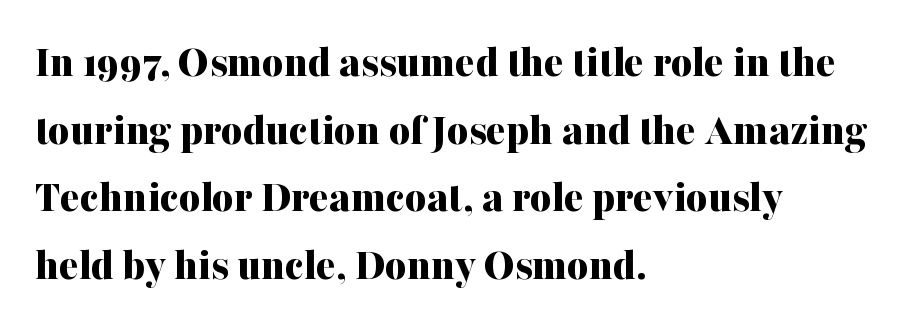
{"serif": "yes", "italic": "no", "bold": "yes", "weight": "bold", "width": "normal", "stroke_contrast": "medium", "x_height": "medium", "monospaced": "no", "underline": "no", "align": "left", "line_spacing": "normal", "line_spacing_ratio": 1.47, "letter_spacing": "normal", "letter_spacing_em": 0.0, "glyph_px": 46}
